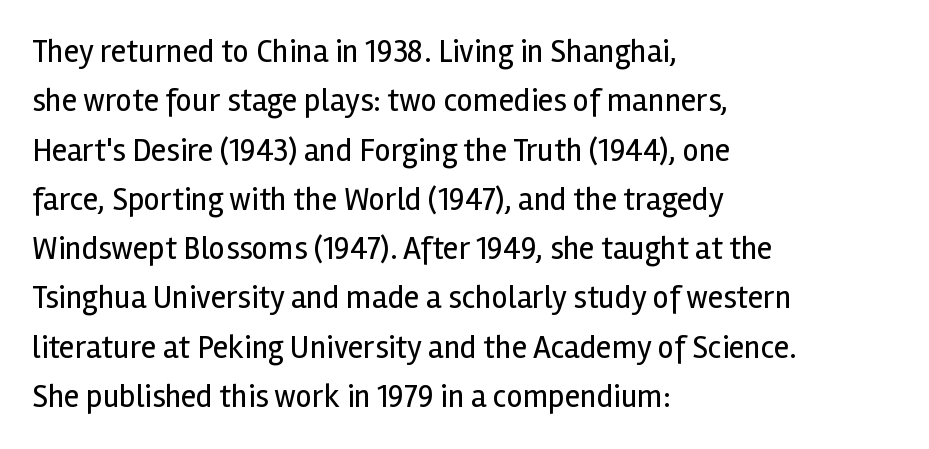
The image shows 32 px regular-weight sans-serif type, upright; set left-aligned, normal line spacing (1.54x), normal letter spacing, not underlined; a medium x-height.
